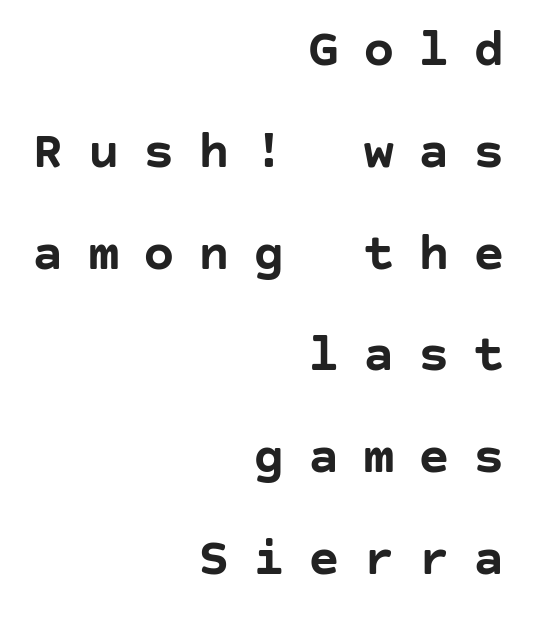
The leading is generous, giving the passage an open texture. In terms of weight, the rendering is a true, heavy bold. What kind of face is this? One without serifs — a sans. These lines are set flush right with a ragged left edge. Posture: vertical. This rendering features lettering with no underline.
